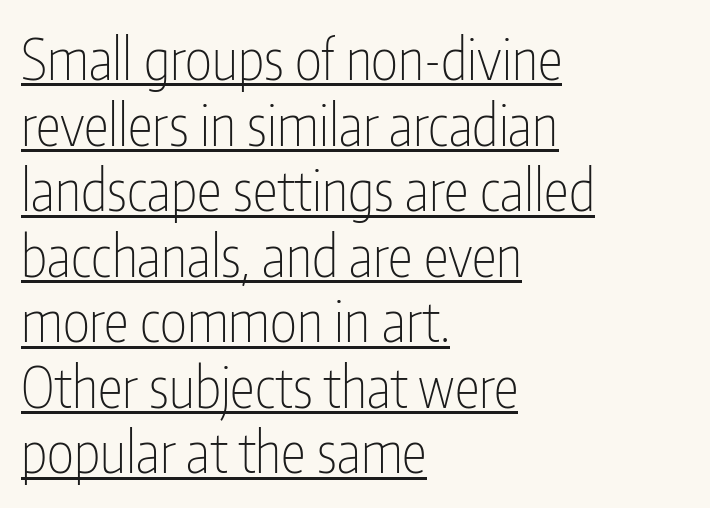
{"serif": "no", "italic": "no", "bold": "no", "weight": "thin", "width": "condensed", "stroke_contrast": "low", "x_height": "medium", "monospaced": "no", "underline": "yes", "align": "left", "line_spacing": "tight", "line_spacing_ratio": 1.15, "letter_spacing": "normal", "letter_spacing_em": 0.0, "glyph_px": 57}
